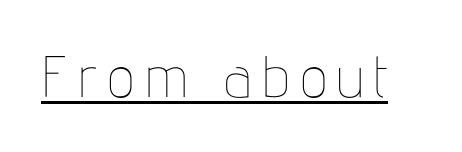
The image shows 58 px thin, condensed type, upright; set underlined; low stroke contrast and a medium x-height.
